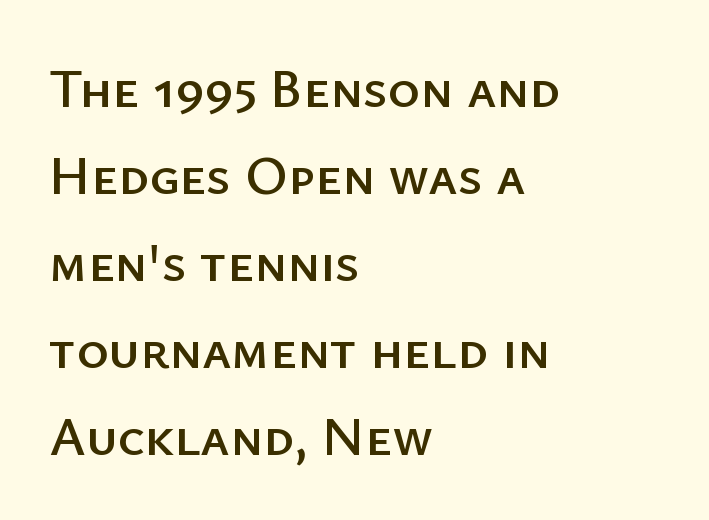
{"serif": "no", "italic": "no", "width": "normal", "stroke_contrast": "low", "x_height": "medium", "monospaced": "no", "underline": "no", "align": "left", "line_spacing": "normal", "line_spacing_ratio": 1.58, "letter_spacing": "normal", "letter_spacing_em": 0.0, "glyph_px": 55}
